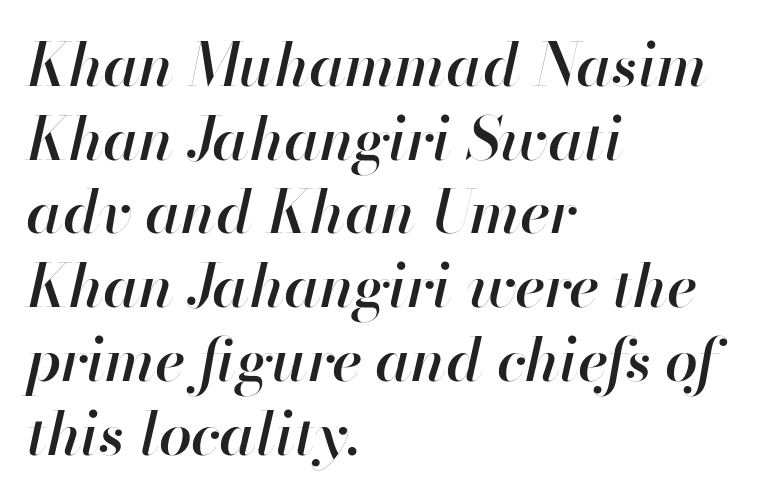
Q: Is the text bold? A: Semi-bold.
Q: Is the text italic (slanted)? A: Yes, it leans right by about 13 degrees.
Q: Is the text underlined? A: No.
Q: How is the paragraph aligned? A: Left-aligned.
Q: Is the spacing between letters normal or unusually wide? A: Normal.
Q: Is the spacing between lines tight, normal or loose? A: Normal.
Q: Width (condensed, normal, or wide)? A: Normal.
Q: Stroke contrast? A: High.
Q: x-height? A: Small.
Q: Monospaced? A: No.
